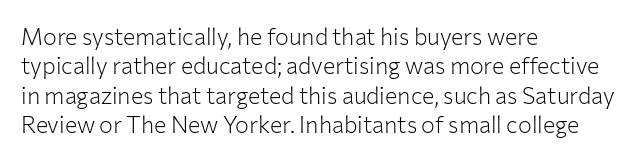
{"italic": "no", "bold": "no", "underline": "no", "align": "left", "line_spacing": "normal", "line_spacing_ratio": 1.28, "letter_spacing": "normal", "letter_spacing_em": 0.0, "glyph_px": 23}
